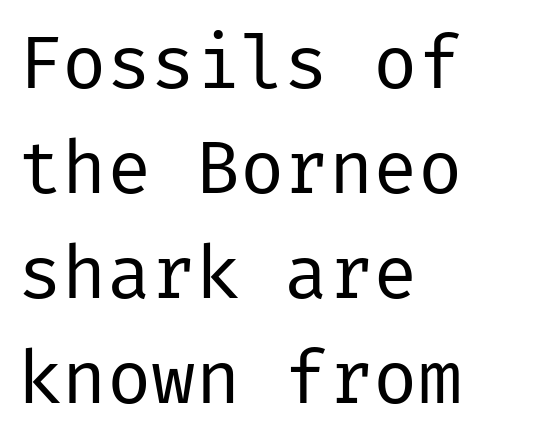
{"serif": "no", "italic": "no", "bold": "no", "weight": "regular", "width": "normal", "stroke_contrast": "low", "x_height": "medium", "underline": "no", "align": "left", "line_spacing": "normal", "line_spacing_ratio": 1.42, "letter_spacing": "normal", "letter_spacing_em": 0.0, "glyph_px": 74}
